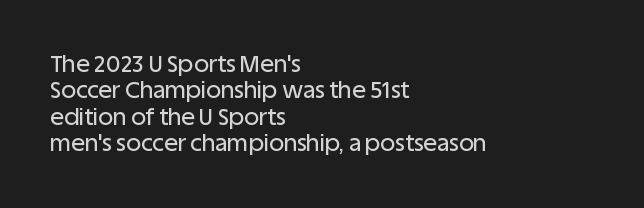
{"italic": "no", "underline": "no", "align": "left", "line_spacing": "tight", "line_spacing_ratio": 1.15, "letter_spacing": "normal", "letter_spacing_em": 0.0, "glyph_px": 23}
